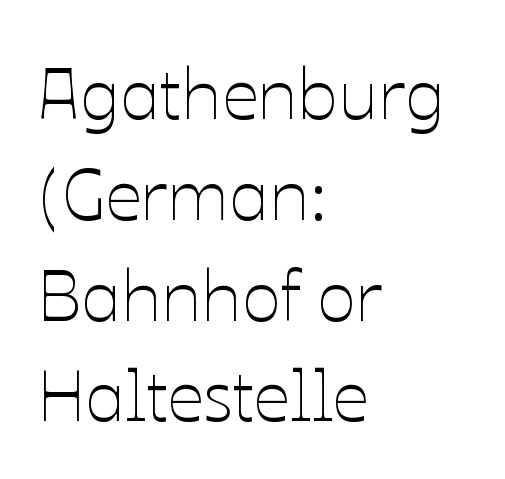
Q: Is the text bold? A: No.
Q: Is the text italic (slanted)? A: No, it is upright.
Q: Is the text underlined? A: No.
Q: How is the paragraph aligned? A: Left-aligned.
Q: Is the spacing between letters normal or unusually wide? A: Normal.
Q: Is the spacing between lines tight, normal or loose? A: Normal.
Q: Width (condensed, normal, or wide)? A: Normal.
Q: Stroke contrast? A: Low.
Q: x-height? A: Medium.
Q: Monospaced? A: No.
